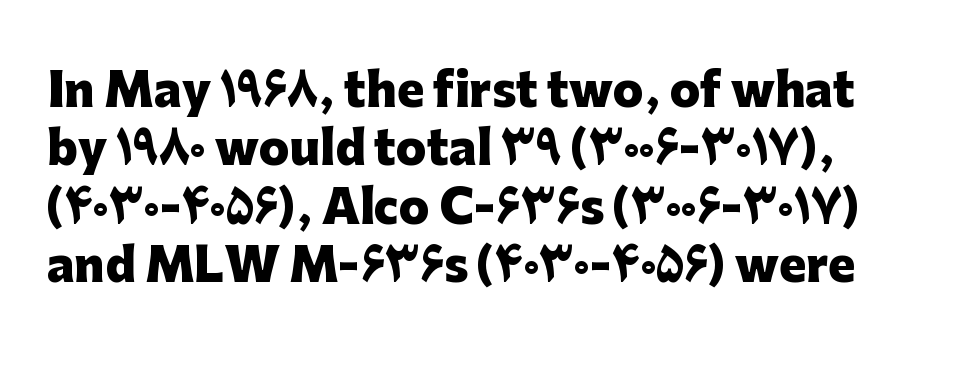
Is there any slant? The stems are plumb. What stands out about the letter spacing? Nothing — it is the standard amount. Observe the absence of serifs on each vertical stroke in this sample. Character widths vary here, with narrow letters taking less room than wide ones.
